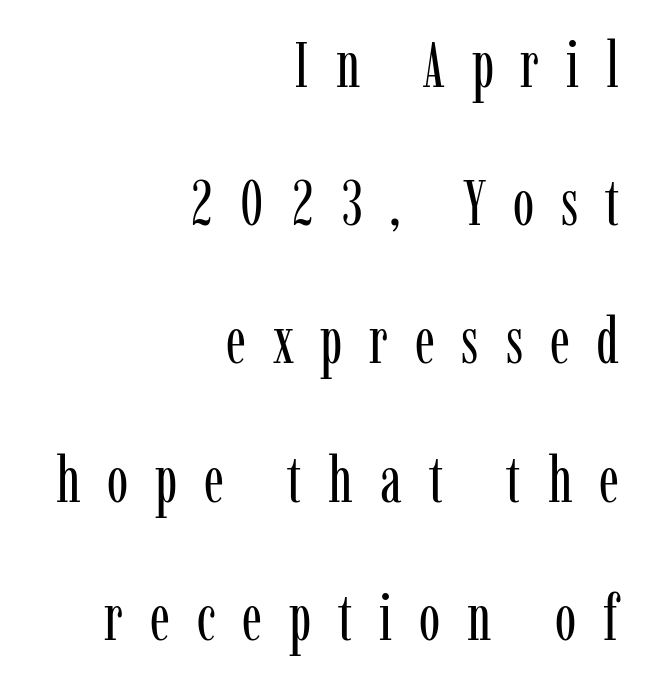
Q: Is the text bold? A: No.
Q: Is the text italic (slanted)? A: No, it is upright.
Q: Is the typeface a serif or a sans-serif typeface? A: Serif.
Q: Is the text underlined? A: No.
Q: How is the paragraph aligned? A: Right-aligned.
Q: Is the spacing between letters normal or unusually wide? A: Unusually wide.
Q: Is the spacing between lines tight, normal or loose? A: Loose.
Q: Width (condensed, normal, or wide)? A: Condensed.
Q: Stroke contrast? A: Low.
Q: x-height? A: Medium.
Q: Monospaced? A: No.
